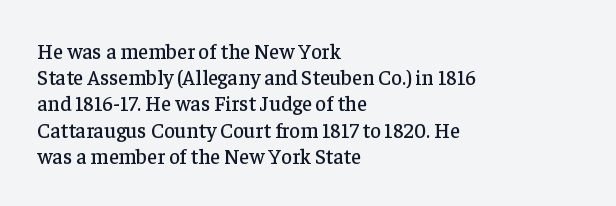
{"italic": "no", "underline": "no", "align": "left", "line_spacing": "normal", "line_spacing_ratio": 1.25, "letter_spacing": "normal", "letter_spacing_em": 0.0, "glyph_px": 21}
